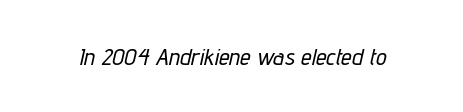
Is the letter spacing exaggerated? No — it looks like the ordinary default. The words here are not underlined. Every character sits at an angle, as italics do.
